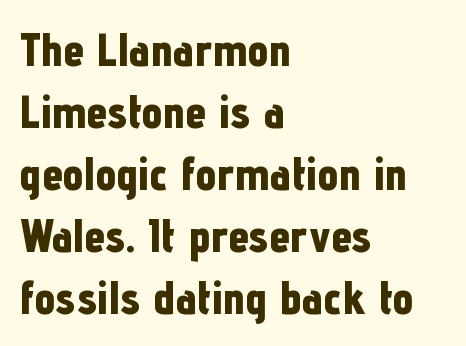
The image shows 47 px bold, condensed sans-serif type, upright; set left-aligned, normal line spacing (1.32x), normal letter spacing, not underlined; low stroke contrast and a medium x-height.
